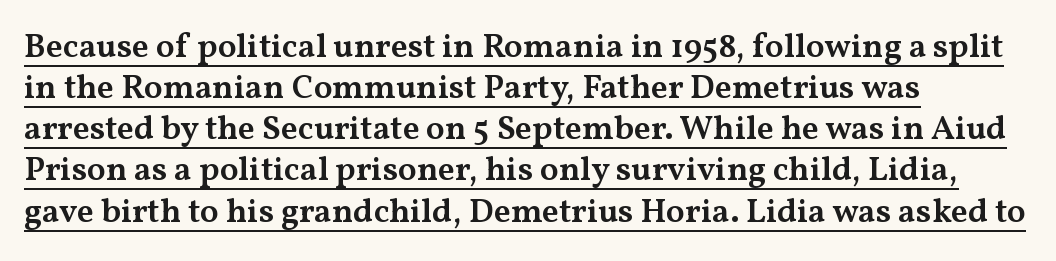
{"serif": "yes", "italic": "no", "bold": "semi", "weight": "semibold", "width": "wide", "stroke_contrast": "medium", "x_height": "medium", "monospaced": "no", "underline": "yes", "align": "left", "line_spacing_ratio": 1.21, "letter_spacing": "normal", "letter_spacing_em": 0.0, "glyph_px": 34}
